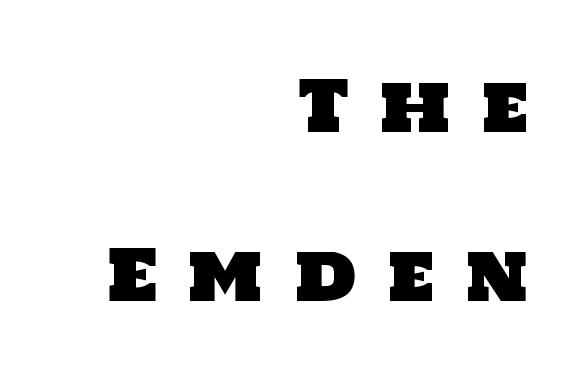
Q: Is the typeface a serif or a sans-serif typeface? A: Sans-serif.
Q: Is the text underlined? A: No.
Q: How is the paragraph aligned? A: Right-aligned.
Q: Is the spacing between letters normal or unusually wide? A: Unusually wide.
Q: Is the spacing between lines tight, normal or loose? A: Loose.
Q: Width (condensed, normal, or wide)? A: Normal.
Q: Stroke contrast? A: Low.
Q: x-height? A: Large.
Q: Monospaced? A: No.
